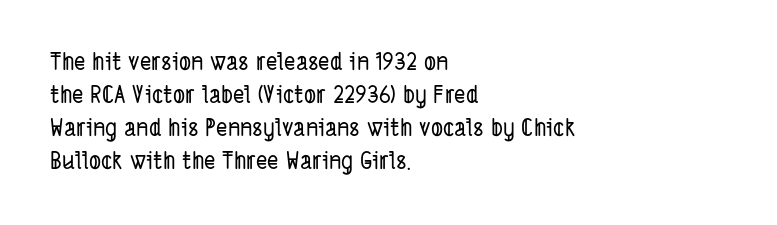
The image shows 24 px text type; set left-aligned, normal line spacing (1.38x), normal letter spacing, not underlined.
